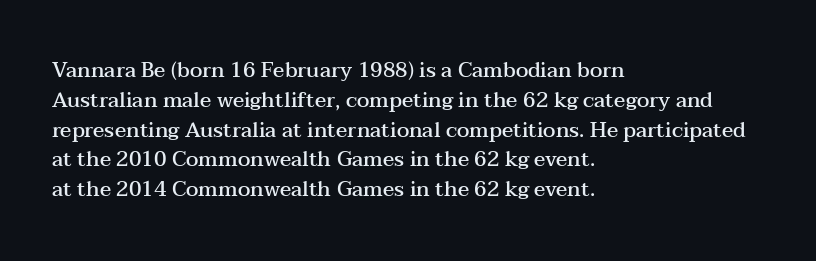
The image shows 21 px text type, upright; set left-aligned, normal line spacing (1.42x), normal letter spacing, not underlined.
